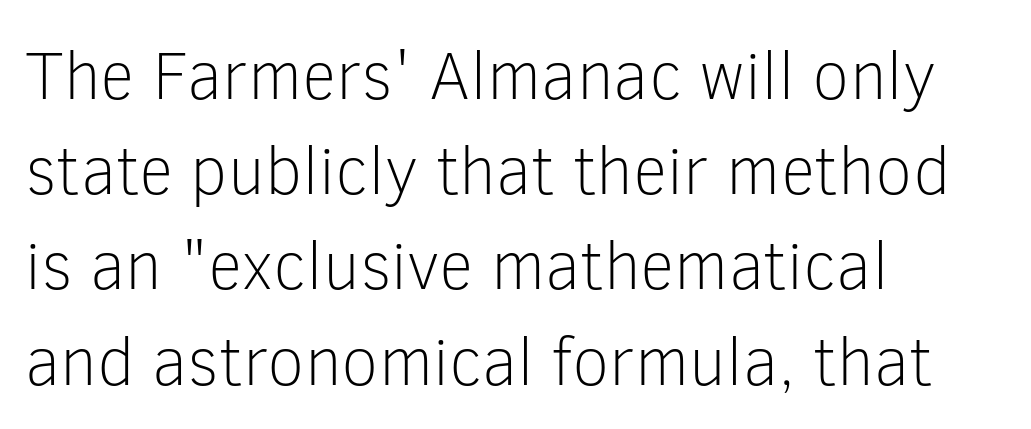
The image shows 68 px light sans-serif type, upright; set left-aligned, normal line spacing (1.4x), normal letter spacing, not underlined; low stroke contrast and a medium x-height.
